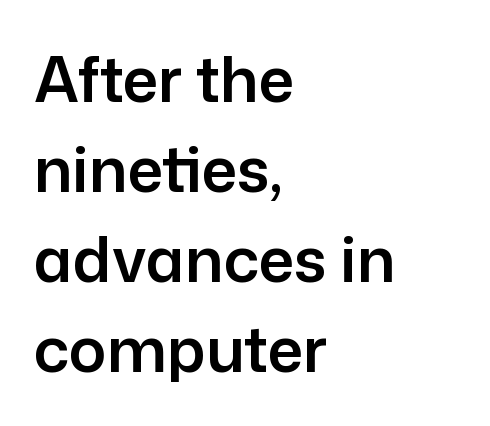
{"serif": "no", "italic": "no", "width": "normal", "stroke_contrast": "low", "x_height": "medium", "monospaced": "no", "underline": "no", "align": "left", "line_spacing": "normal", "line_spacing_ratio": 1.45, "letter_spacing": "normal", "letter_spacing_em": 0.0, "glyph_px": 62}
